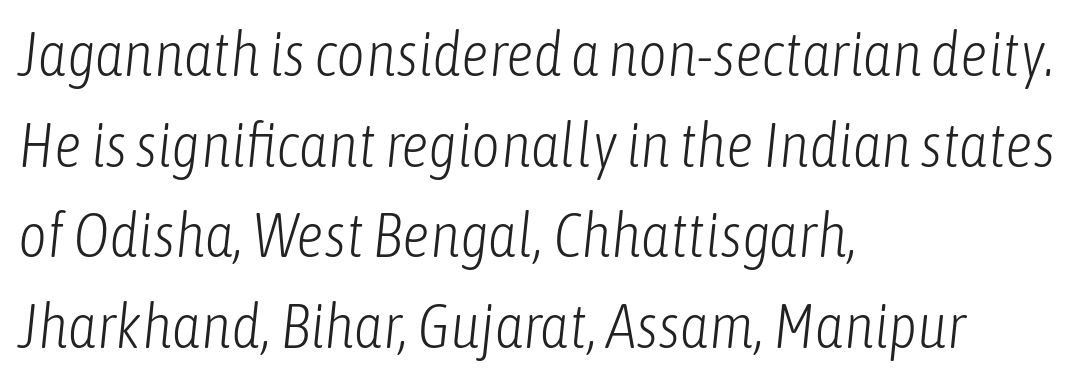
The words here are not underlined. Compared with typical body copy, the letter spacing here is the same. Is the type heavy? It reads as light-to-regular instead. These lines were composed using italics. If you drew a ruler down the left edge, every line would touch it.
